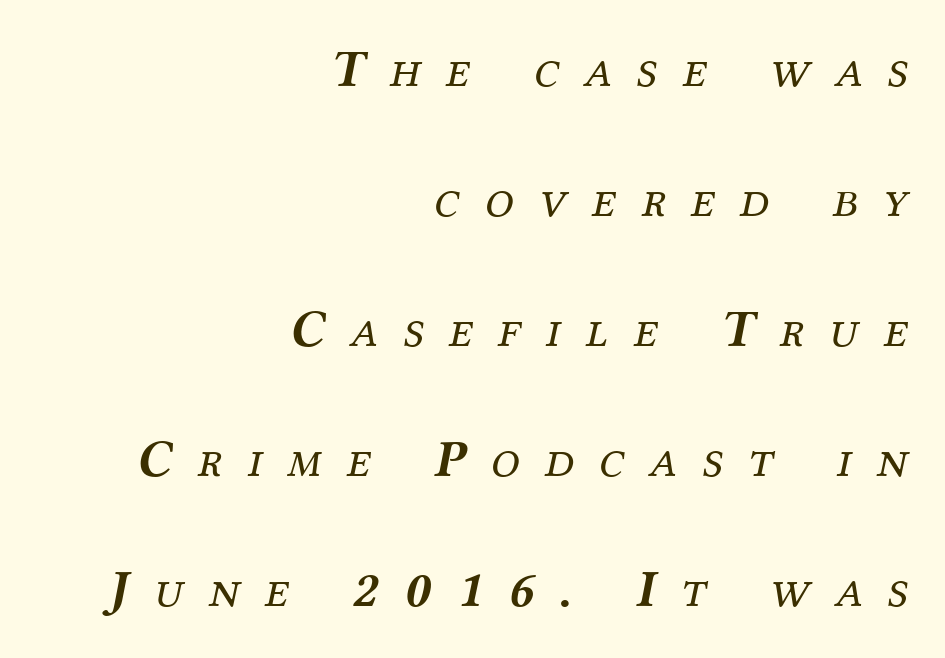
The image shows 52 px regular-weight serif type, italic (leaning right); set right-aligned, loose line spacing (2.5x), unusually wide letter spacing (+0.49 em), not underlined; medium stroke contrast and a medium x-height.
